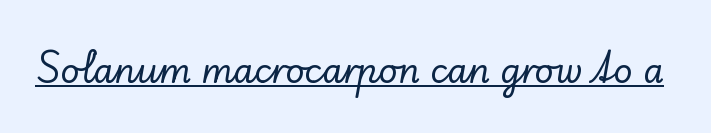
The image shows 33 px serif type; set normal letter spacing, underlined; low stroke contrast and a small x-height.
